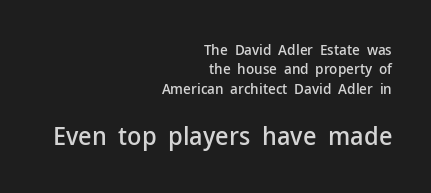
{"italic": "no", "underline": "no", "align": "right", "line_spacing": "normal", "line_spacing_ratio": 1.3, "letter_spacing": "normal", "letter_spacing_em": 0.0, "larger_block": "second", "size_ratio": 1.73, "glyph_px": 26}
